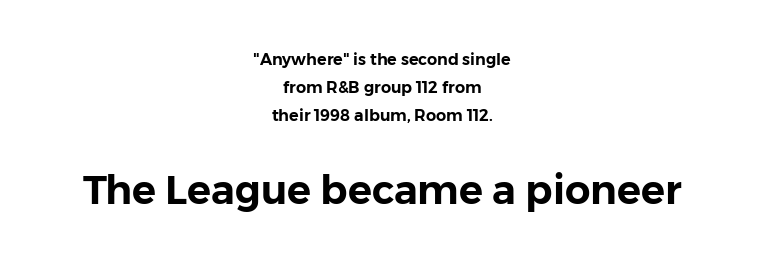
Q: Is the text italic (slanted)? A: No, it is upright.
Q: Is the typeface a serif or a sans-serif typeface? A: Sans-serif.
Q: Is the text underlined? A: No.
Q: How is the paragraph aligned? A: Centered.
Q: Is the spacing between letters normal or unusually wide? A: Normal.
Q: Which block of text is set in a larger size, the first (top) or the second (bottom)? A: The second (bottom) one.
Q: Width (condensed, normal, or wide)? A: Normal.
Q: Stroke contrast? A: Low.
Q: x-height? A: Medium.
Q: Monospaced? A: No.
